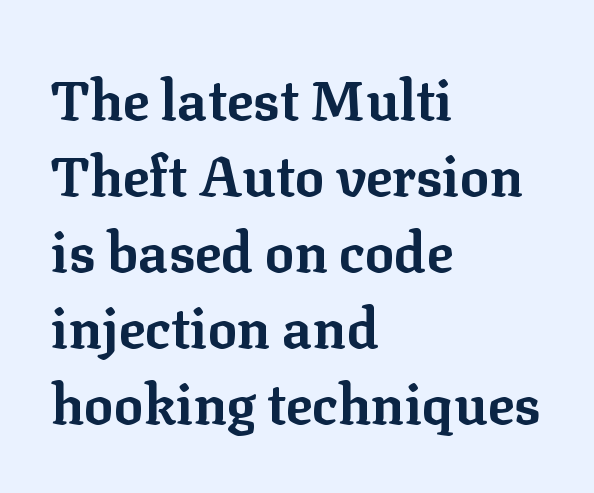
Each row of text sits above clean, open space. The lettering holds an erect, upright posture throughout. Varying glyph widths throughout — classic text-font behaviour. Is the letter spacing exaggerated? No — it looks like the ordinary default. Is there much room between lines? A standard amount, neither cramped nor airy.
